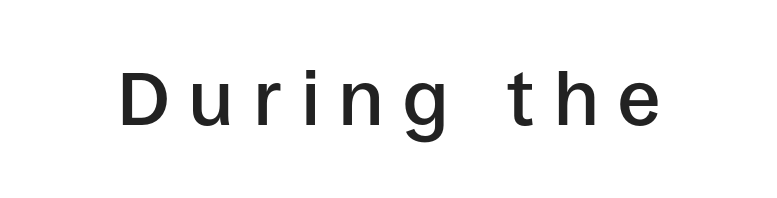
The image shows 76 px semibold sans-serif type, upright; set unusually wide letter spacing (+0.26 em), not underlined; low stroke contrast and a large x-height.
